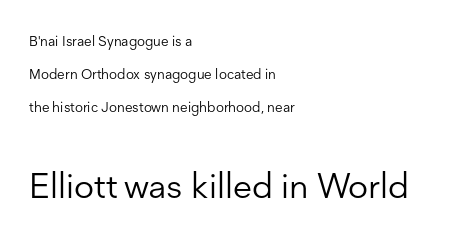
The image shows 35 px light sans-serif type, upright; set left-aligned, loose line spacing (2.37x), normal letter spacing, not underlined; the second (bottom) block is 2.5x larger; low stroke contrast and a medium x-height.
